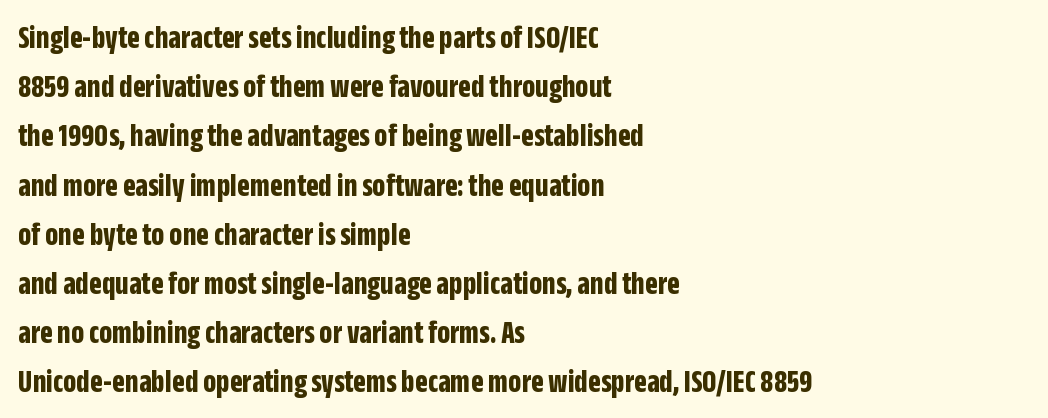
The image shows 33 px bold, condensed sans-serif type, upright; set left-aligned, normal line spacing (1.49x), normal letter spacing, not underlined; low stroke contrast and a large x-height.
